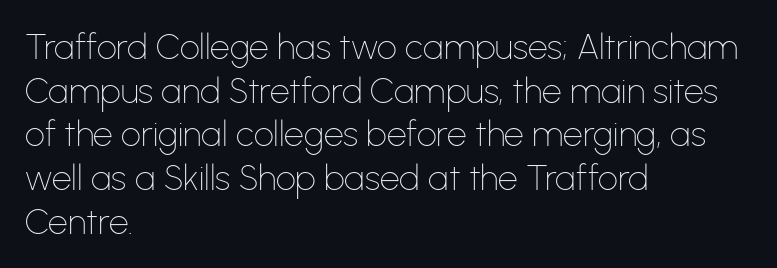
Font category for this specimen: sans-serif. Inter-character spacing is left at the font's built-in metrics. Looks like regular typesetting: each glyph gets only the width it needs. The face looks like a standard text weight, possibly lighter.
